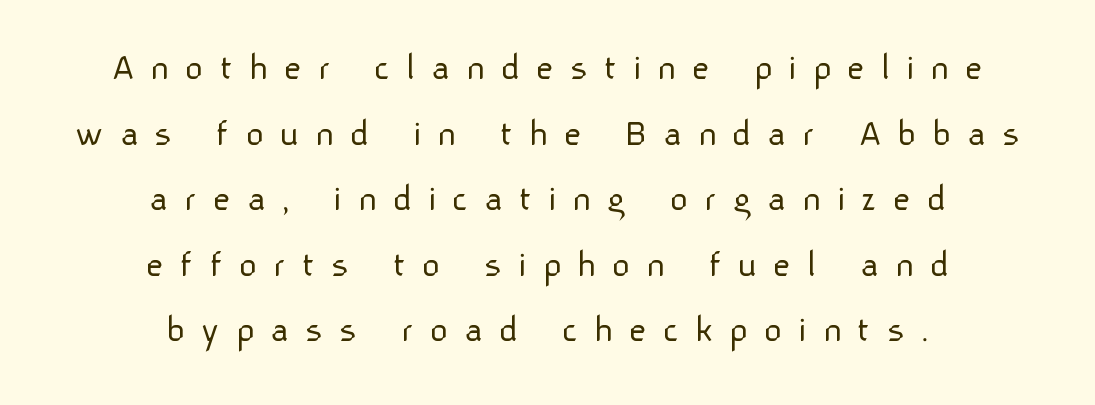
{"serif": "no", "italic": "no", "bold": "no", "weight": "light", "width": "normal", "stroke_contrast": "low", "x_height": "medium", "monospaced": "no", "underline": "no", "align": "center", "line_spacing": "normal", "line_spacing_ratio": 1.68, "letter_spacing": "wide", "letter_spacing_em": 0.41, "glyph_px": 39}
